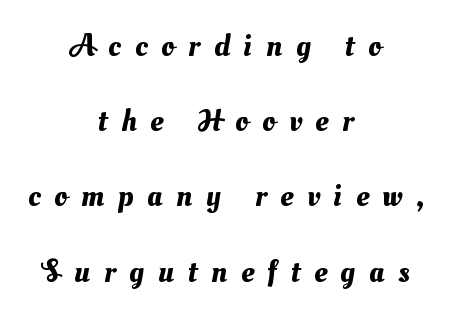
The image shows 32 px text type; set centered, loose line spacing (2.35x), unusually wide letter spacing (+0.43 em), not underlined; medium stroke contrast and a small x-height.
